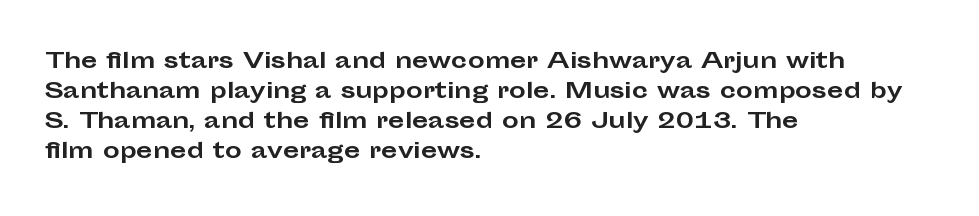
The image shows 21 px bold type, upright; set left-aligned, normal line spacing (1.43x), normal letter spacing, not underlined.
